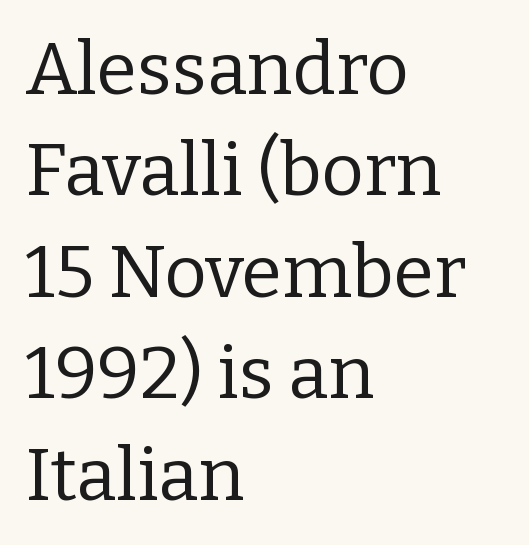
The image shows 73 px regular-weight serif type, upright; set left-aligned, normal line spacing (1.39x), normal letter spacing, not underlined; low stroke contrast and a medium x-height.
